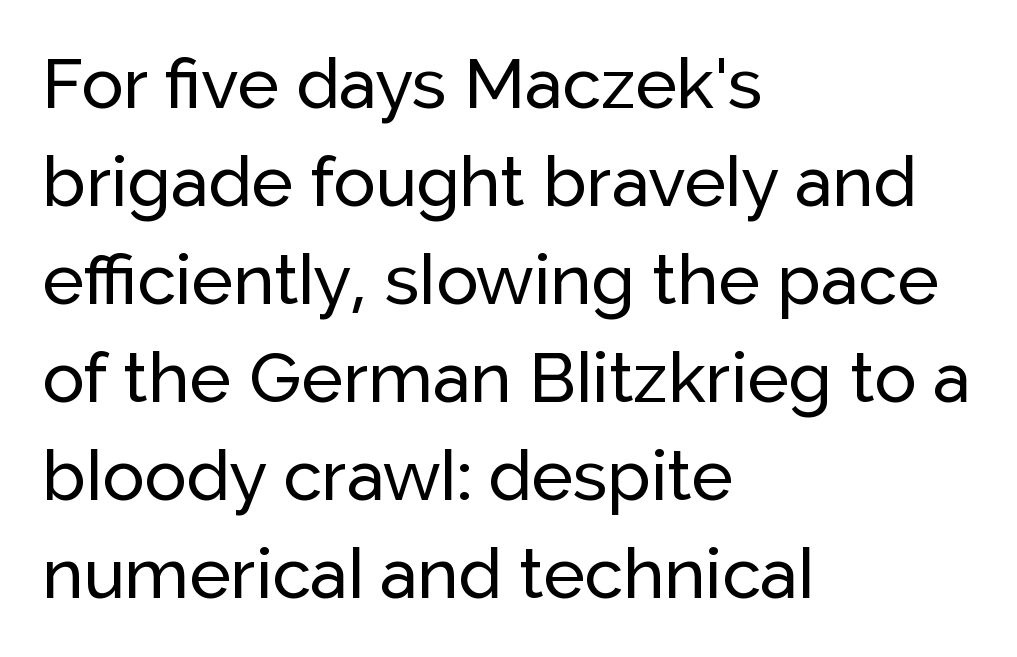
The image shows 70 px sans-serif type, upright; set left-aligned, normal line spacing (1.4x), normal letter spacing, not underlined; low stroke contrast and a medium x-height.
